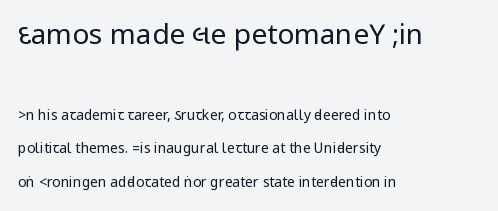
{"serif": "no", "italic": "no", "bold": "no", "weight": "regular", "width": "condensed", "stroke_contrast": "low", "underline": "no", "align": "left", "line_spacing": "loose", "line_spacing_ratio": 2.38, "letter_spacing": "normal", "letter_spacing_em": 0.0, "larger_block": "first", "size_ratio": 2.0, "glyph_px": 28}
